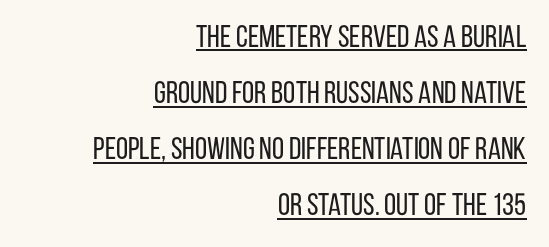
Q: Is the text bold? A: No.
Q: Is the text italic (slanted)? A: No, it is upright.
Q: Is the typeface a serif or a sans-serif typeface? A: Sans-serif.
Q: Is the text underlined? A: Yes.
Q: How is the paragraph aligned? A: Right-aligned.
Q: Is the spacing between letters normal or unusually wide? A: Normal.
Q: Width (condensed, normal, or wide)? A: Condensed.
Q: Stroke contrast? A: Low.
Q: x-height? A: Large.
Q: Monospaced? A: No.
